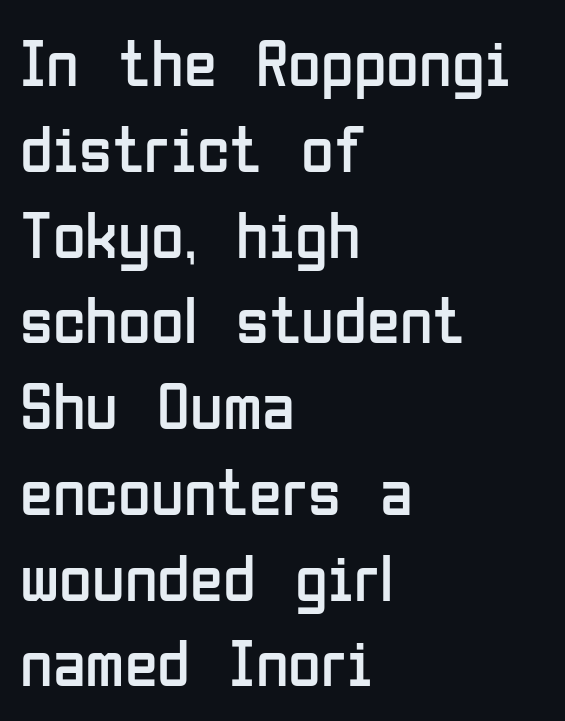
{"serif": "no", "italic": "no", "bold": "no", "weight": "regular", "width": "condensed", "stroke_contrast": "low", "x_height": "medium", "monospaced": "no", "underline": "no", "align": "left", "line_spacing": "normal", "line_spacing_ratio": 1.28, "letter_spacing": "normal", "letter_spacing_em": 0.0, "glyph_px": 67}
